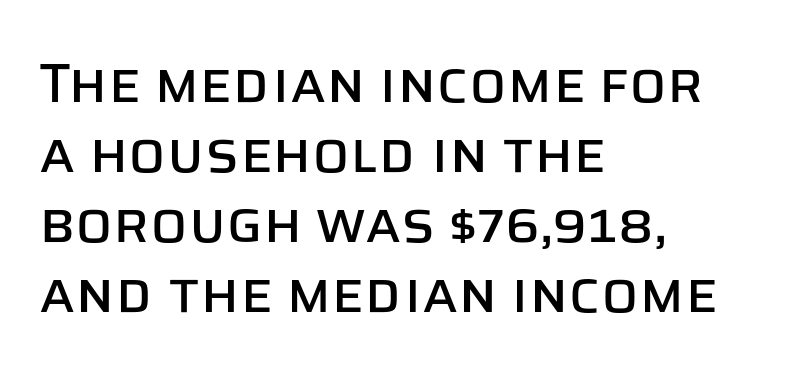
The image shows 55 px sans-serif type, upright; set left-aligned, normal line spacing (1.27x), normal letter spacing, not underlined; low stroke contrast and a large x-height.
